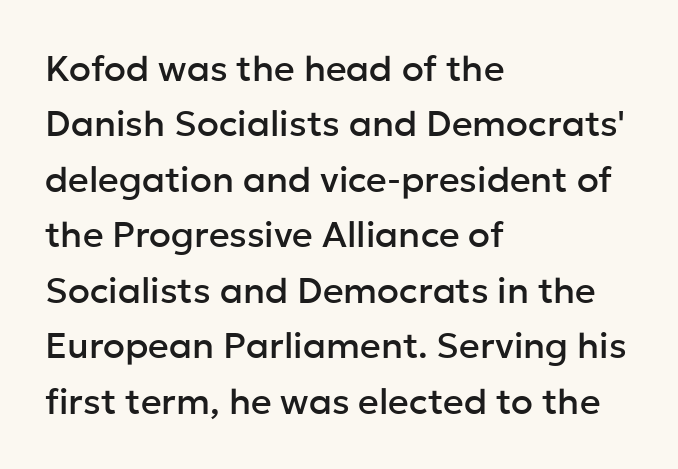
{"serif": "no", "italic": "no", "width": "normal", "stroke_contrast": "low", "x_height": "medium", "monospaced": "no", "underline": "no", "align": "left", "line_spacing": "normal", "line_spacing_ratio": 1.54, "letter_spacing": "normal", "letter_spacing_em": 0.0, "glyph_px": 36}
